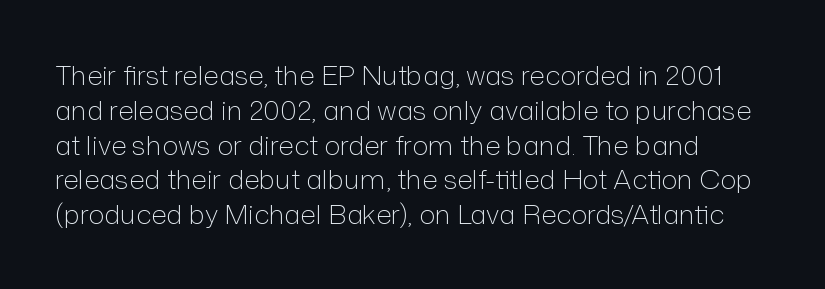
The passage shown stacks its lines at a standard gap. Inter-character spacing is left at the font's built-in metrics. Weight: not bold — regular or lighter. A clean baseline with only descenders dipping below it. A typesetter would mark this as roman, not italic.
